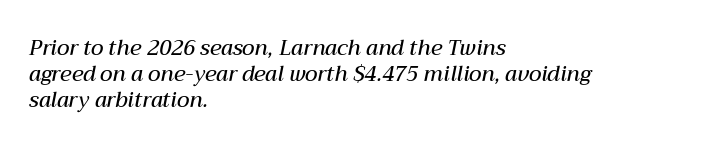
The image shows 21 px text type, italic (leaning right); set left-aligned, line spacing 1.24x, normal letter spacing, not underlined.
